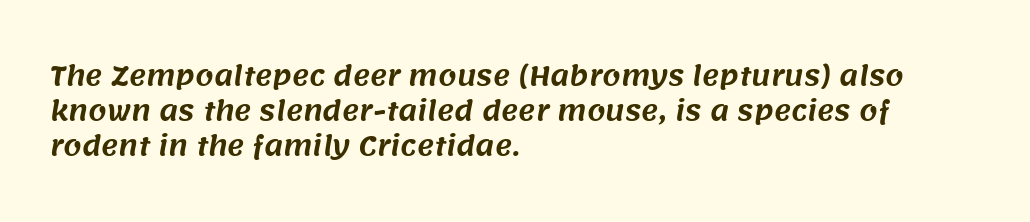
The image shows 26 px text type; set left-aligned, normal line spacing (1.34x), normal letter spacing, not underlined.
